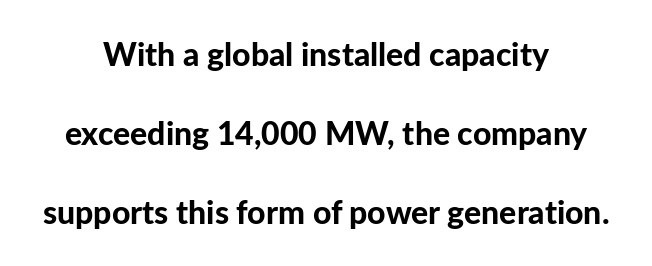
Notice the wide empty band between every row — that's loose leading. Typographic density is high because the face is bold. The characters display no serif detailing; their extremities are plain. Short and long lines alike share a common midpoint. Is there any slant? The stems are plumb. Observe the ordinary spacing: letters are neighbours, not strangers.
